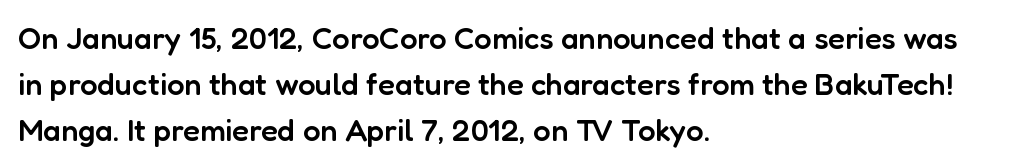
Q: Is the text bold? A: Semi-bold.
Q: Is the text italic (slanted)? A: No, it is upright.
Q: Is the typeface a serif or a sans-serif typeface? A: Sans-serif.
Q: Is the text underlined? A: No.
Q: How is the paragraph aligned? A: Left-aligned.
Q: Is the spacing between letters normal or unusually wide? A: Normal.
Q: Is the spacing between lines tight, normal or loose? A: Normal.
Q: Width (condensed, normal, or wide)? A: Normal.
Q: Stroke contrast? A: Low.
Q: x-height? A: Medium.
Q: Monospaced? A: No.
